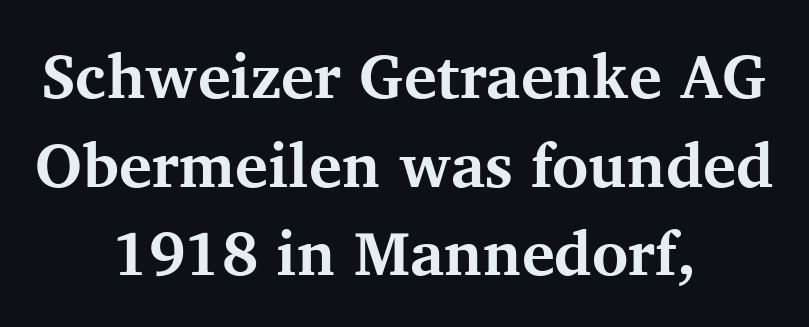
{"serif": "yes", "italic": "no", "bold": "yes", "weight": "bold", "width": "normal", "stroke_contrast": "medium", "x_height": "medium", "monospaced": "no", "underline": "no", "align": "center", "line_spacing": "normal", "line_spacing_ratio": 1.43, "letter_spacing": "normal", "letter_spacing_em": 0.0, "glyph_px": 62}
